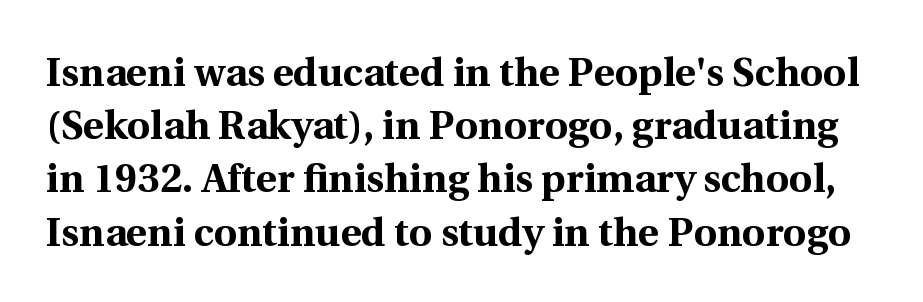
The image shows 40 px bold serif type, upright; set normal line spacing (1.33x), normal letter spacing, not underlined; a medium x-height.
